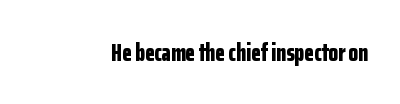
Q: Is the text bold? A: Yes.
Q: Is the text italic (slanted)? A: No, it is upright.
Q: Is the text underlined? A: No.
Q: Is the spacing between letters normal or unusually wide? A: Normal.
